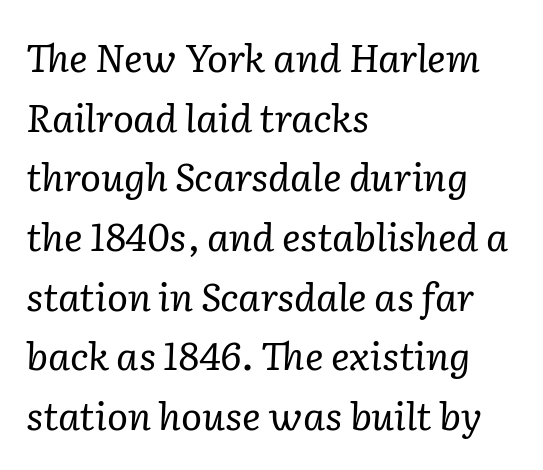
The image shows 39 px regular-weight serif type, italic (leaning right); set left-aligned, normal line spacing (1.53x), normal letter spacing, not underlined; low stroke contrast and a medium x-height.
